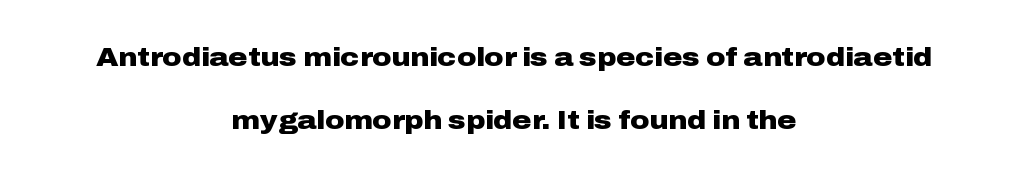
Line spacing here is loose. The strokes are fattened all the way to bold. The horizontal fit of the characters is conventional and even. The passage shown is not underscored anywhere.
